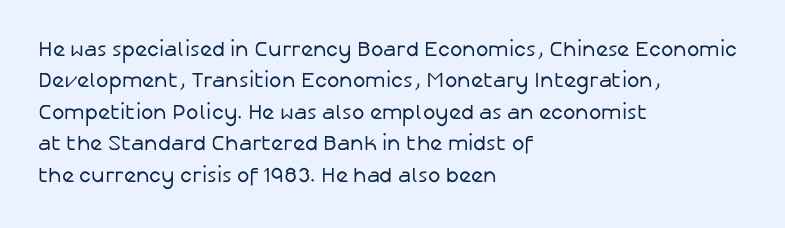
{"italic": "no", "bold": "no", "underline": "no", "align": "left", "line_spacing": "normal", "line_spacing_ratio": 1.5, "letter_spacing": "normal", "letter_spacing_em": 0.0, "glyph_px": 21}
